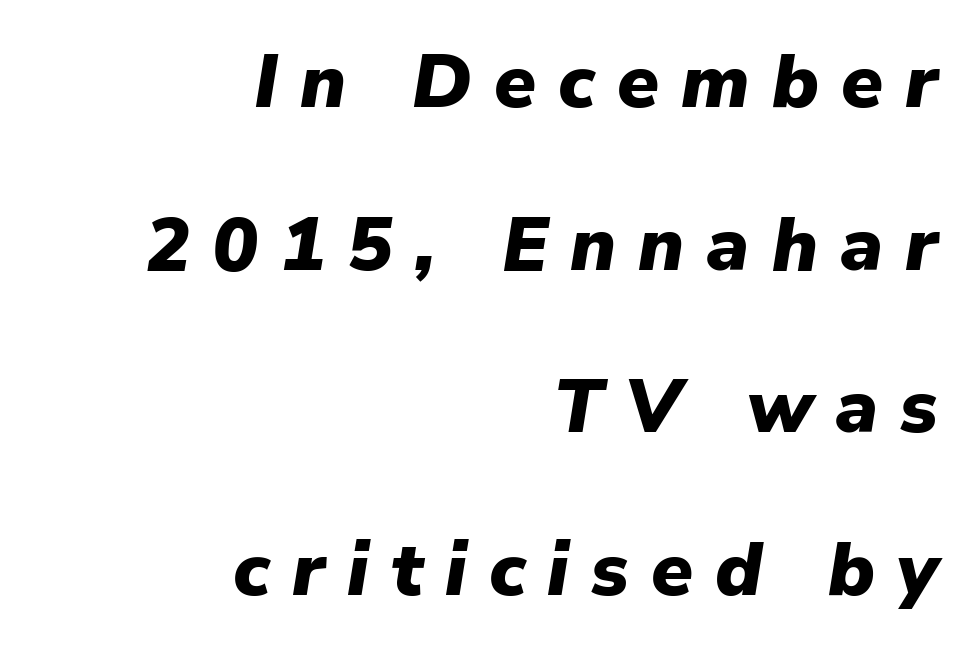
The image shows 76 px heavy type, italic (leaning right); set right-aligned, loose line spacing (2.14x), unusually wide letter spacing (+0.29 em), not underlined; low stroke contrast and a medium x-height.
